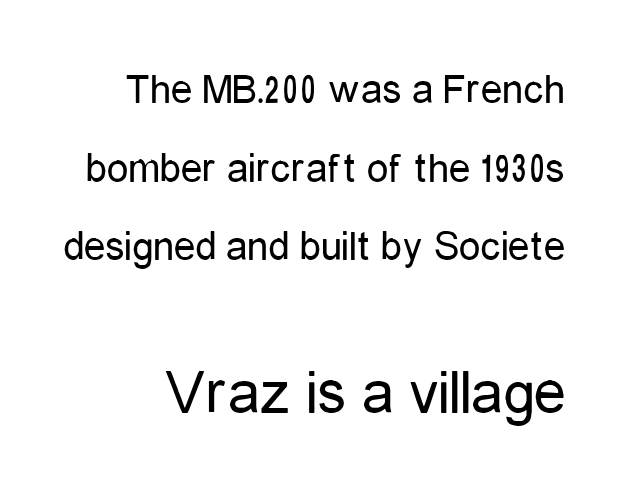
The image shows 64 px regular-weight, condensed sans-serif type, upright; set line spacing 1.83x, normal letter spacing, not underlined; the second (bottom) block is 1.49x larger; low stroke contrast and a medium x-height.
